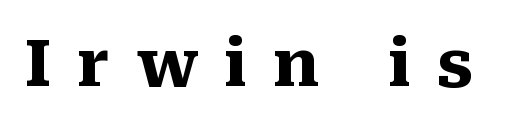
Q: Is the text bold? A: Yes.
Q: Is the text italic (slanted)? A: No, it is upright.
Q: Is the typeface a serif or a sans-serif typeface? A: Serif.
Q: Is the text underlined? A: No.
Q: Is the spacing between letters normal or unusually wide? A: Unusually wide.
Q: Width (condensed, normal, or wide)? A: Normal.
Q: Stroke contrast? A: Medium.
Q: x-height? A: Medium.
Q: Monospaced? A: No.
